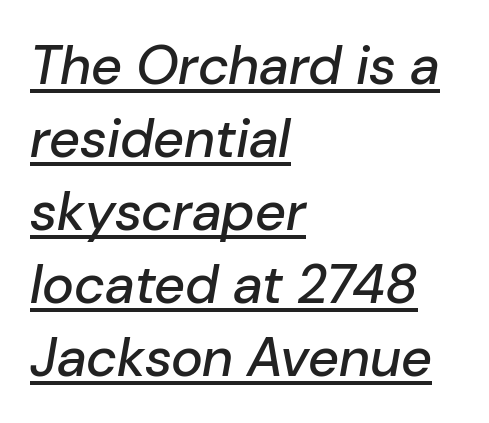
Q: Is the text italic (slanted)? A: Yes, it leans right by about 10 degrees.
Q: Is the text underlined? A: Yes.
Q: How is the paragraph aligned? A: Left-aligned.
Q: Is the spacing between letters normal or unusually wide? A: Normal.
Q: Is the spacing between lines tight, normal or loose? A: Normal.
Q: Width (condensed, normal, or wide)? A: Normal.
Q: Stroke contrast? A: Low.
Q: x-height? A: Medium.
Q: Monospaced? A: No.
